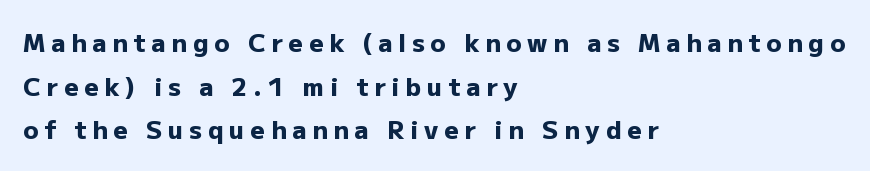
{"italic": "no", "bold": "yes", "underline": "no", "align": "left", "line_spacing_ratio": 1.75, "letter_spacing": "wide", "letter_spacing_em": 0.23, "glyph_px": 25}
